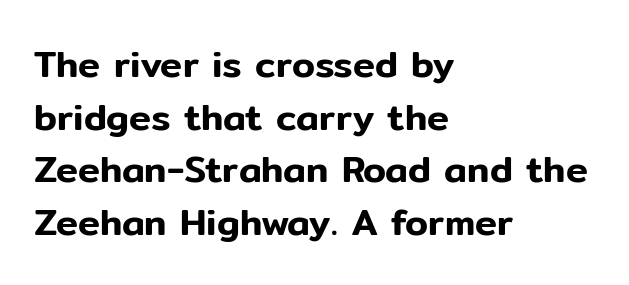
Q: Is the text italic (slanted)? A: No, it is upright.
Q: Is the typeface a serif or a sans-serif typeface? A: Sans-serif.
Q: Is the text underlined? A: No.
Q: How is the paragraph aligned? A: Left-aligned.
Q: Is the spacing between letters normal or unusually wide? A: Normal.
Q: Is the spacing between lines tight, normal or loose? A: Normal.
Q: Width (condensed, normal, or wide)? A: Normal.
Q: Stroke contrast? A: Low.
Q: x-height? A: Medium.
Q: Monospaced? A: No.
